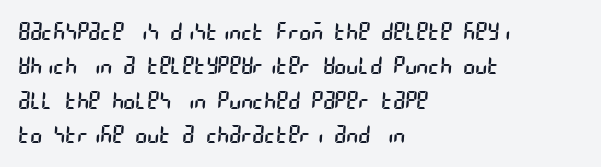
The image shows 25 px text type; set left-aligned, normal line spacing (1.38x), normal letter spacing, not underlined.
